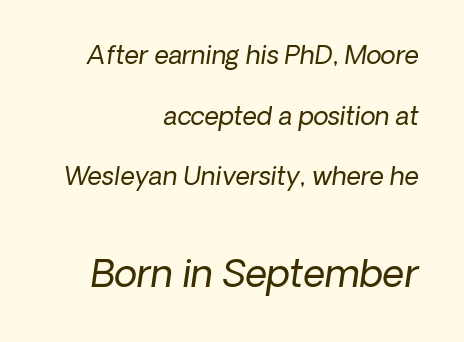
The image shows 38 px regular-weight sans-serif type; set right-aligned, loose line spacing (2.43x), normal letter spacing, not underlined; the second (bottom) block is 1.52x larger; low stroke contrast and a medium x-height.
